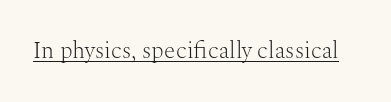
{"italic": "no", "bold": "no", "underline": "yes", "letter_spacing": "normal", "letter_spacing_em": 0.0, "glyph_px": 23}
